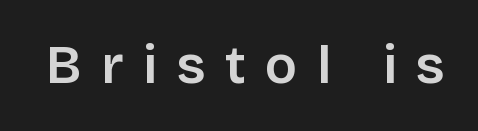
Proportional: the letters do not fall into vertical columns. This is the in-between weight designers call semibold or demi. The rendering inserts visible extra space after every character. If you drew a line through each stem, it would be perfectly vertical. The space beneath each line is pristine and unruled.
